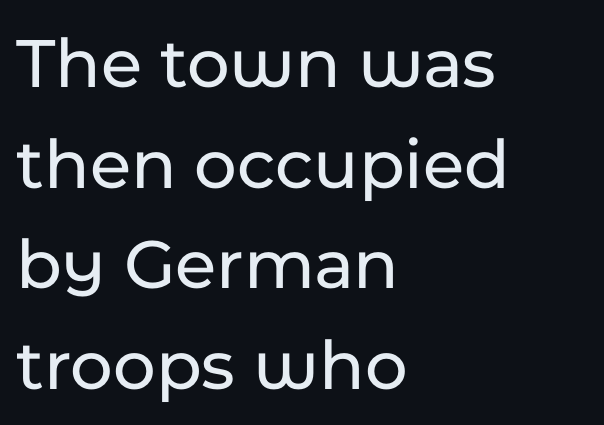
Q: Is the text italic (slanted)? A: No, it is upright.
Q: Is the typeface a serif or a sans-serif typeface? A: Sans-serif.
Q: Is the text underlined? A: No.
Q: How is the paragraph aligned? A: Left-aligned.
Q: Is the spacing between letters normal or unusually wide? A: Normal.
Q: Is the spacing between lines tight, normal or loose? A: Normal.
Q: Width (condensed, normal, or wide)? A: Normal.
Q: Stroke contrast? A: Low.
Q: x-height? A: Medium.
Q: Monospaced? A: No.
